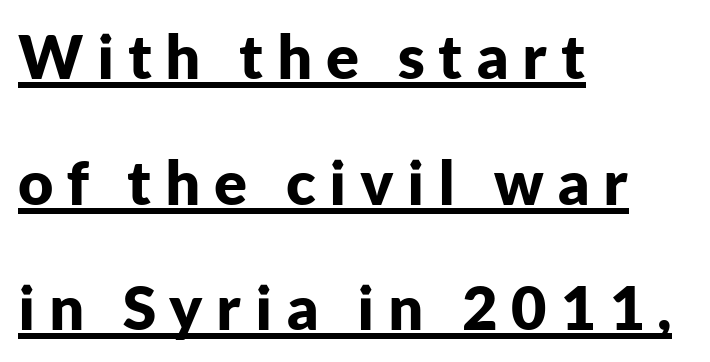
{"serif": "no", "italic": "no", "bold": "yes", "weight": "bold", "width": "normal", "stroke_contrast": "low", "x_height": "medium", "monospaced": "no", "underline": "yes", "align": "left", "line_spacing": "loose", "line_spacing_ratio": 2.06, "letter_spacing": "wide", "letter_spacing_em": 0.22, "glyph_px": 61}
